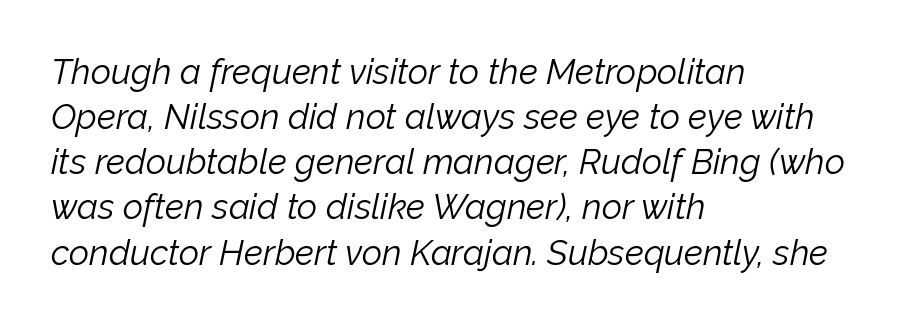
The image shows 35 px light type, italic (leaning right); set left-aligned, normal line spacing (1.29x), normal letter spacing, not underlined; low stroke contrast and a medium x-height.
